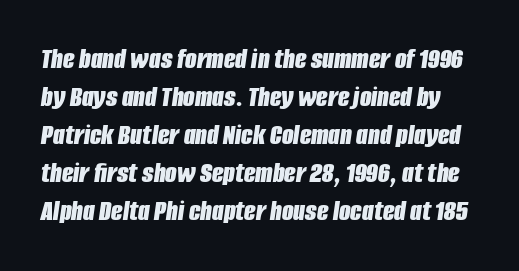
The image shows 30 px bold, condensed type, italic (leaning right); set normal line spacing (1.27x), normal letter spacing, not underlined; low stroke contrast and a large x-height.
